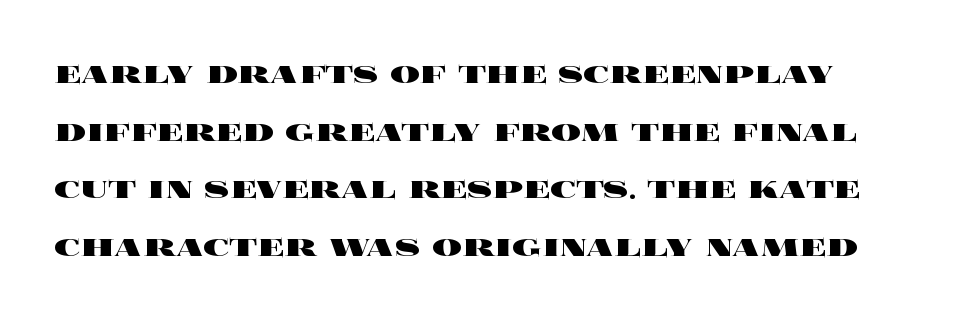
{"italic": "no", "bold": "yes", "weight": "heavy", "width": "wide", "x_height": "large", "monospaced": "no", "underline": "no", "line_spacing": "normal", "line_spacing_ratio": 1.56, "letter_spacing": "normal", "letter_spacing_em": 0.0, "glyph_px": 37}
